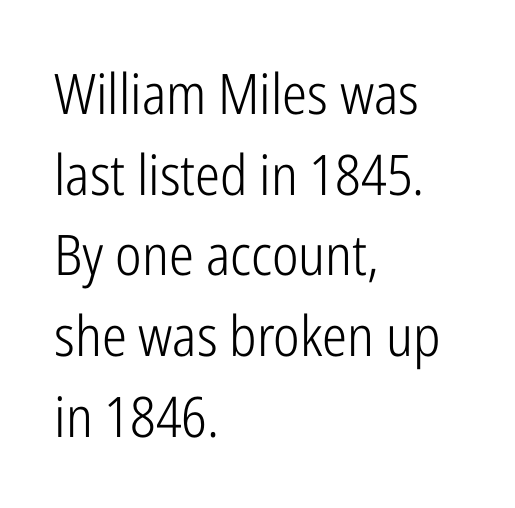
These glyphs show unthickened strokes, regular width or finer. Each letter keeps its own natural width here, so spacing adapts to shape. Nobody drew a line under any word here. The designer went with a sans here, leaving each stem footless.
